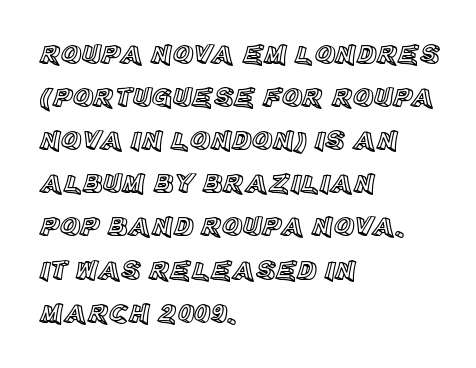
Q: Is the text italic (slanted)? A: Yes.
Q: Is the text underlined? A: No.
Q: How is the paragraph aligned? A: Left-aligned.
Q: Is the spacing between letters normal or unusually wide? A: Normal.
Q: Is the spacing between lines tight, normal or loose? A: Normal.
Q: Width (condensed, normal, or wide)? A: Normal.
Q: x-height? A: Large.
Q: Monospaced? A: No.
